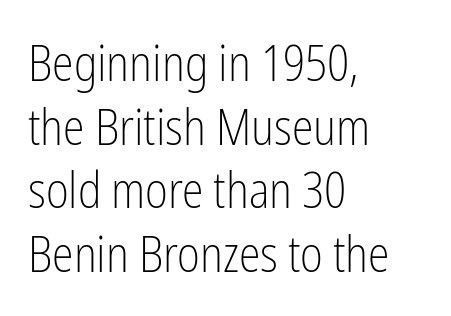
{"serif": "no", "italic": "no", "bold": "no", "weight": "light", "width": "condensed", "stroke_contrast": "low", "x_height": "medium", "monospaced": "no", "underline": "no", "align": "left", "line_spacing": "normal", "line_spacing_ratio": 1.3, "letter_spacing": "normal", "letter_spacing_em": 0.0, "glyph_px": 49}
